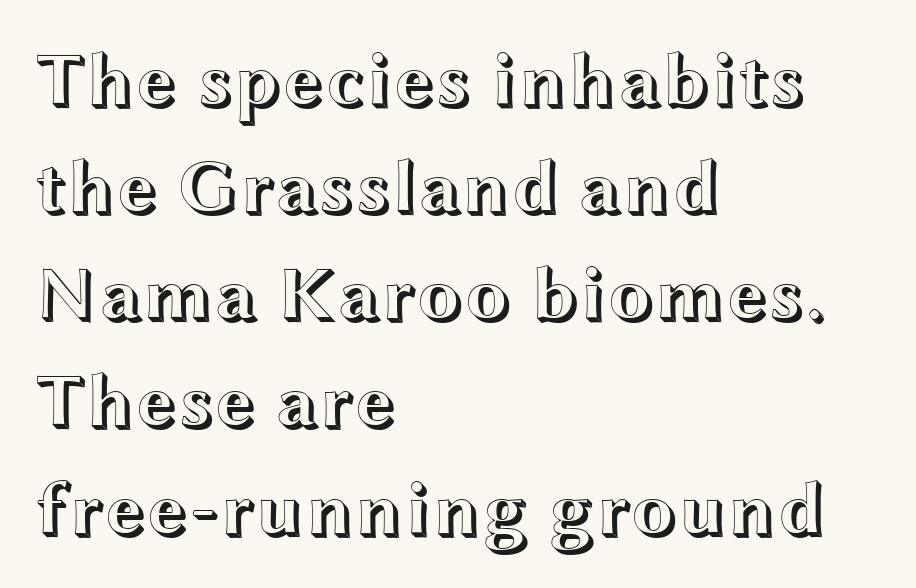
The image shows 76 px wide type, upright; set left-aligned, normal line spacing (1.41x), normal letter spacing, not underlined; a medium x-height.
